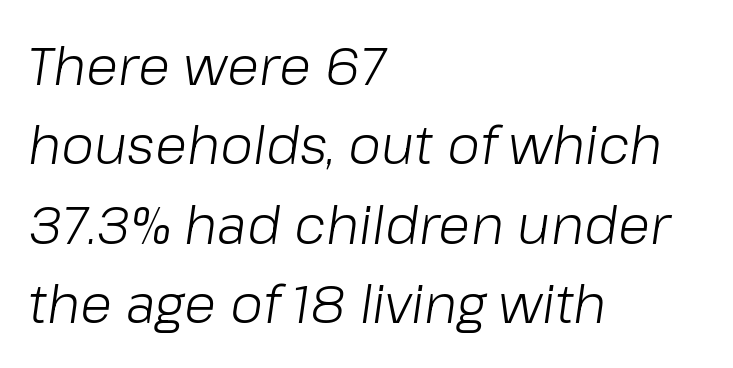
{"italic": "yes", "lean": "right", "slant_degrees": 8, "bold": "no", "weight": "light", "width": "normal", "stroke_contrast": "low", "x_height": "medium", "monospaced": "no", "underline": "no", "align": "left", "line_spacing": "normal", "line_spacing_ratio": 1.5, "letter_spacing": "normal", "letter_spacing_em": 0.0, "glyph_px": 53}
